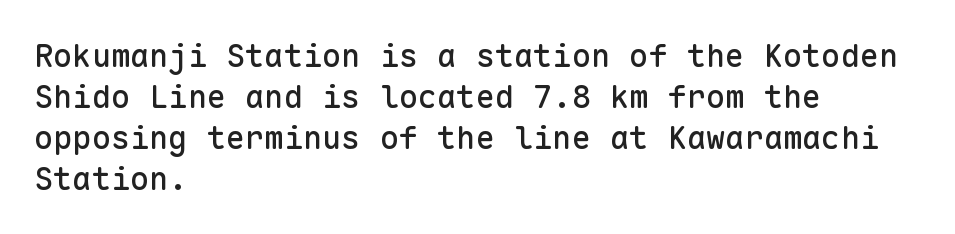
Honestly, there is no underline to notice here at all. The letters march in equal steps, a hallmark of fixed-pitch type. Are there feet on the stems? There aren't — it's a sans. A typesetter would call this leading conventional body-copy spacing. The rendering anchors every line to the left-hand side.
